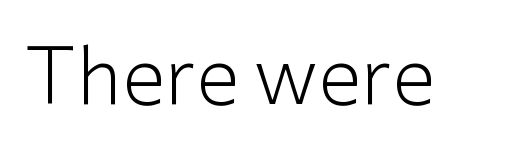
{"serif": "no", "italic": "no", "bold": "no", "weight": "light", "width": "normal", "stroke_contrast": "low", "x_height": "medium", "monospaced": "no", "underline": "no", "letter_spacing": "normal", "letter_spacing_em": 0.0, "glyph_px": 78}
